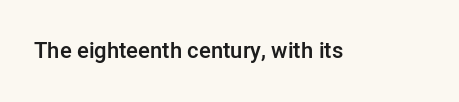
Q: Is the text bold? A: Semi-bold.
Q: Is the text italic (slanted)? A: No, it is upright.
Q: Is the text underlined? A: No.
Q: Is the spacing between letters normal or unusually wide? A: Normal.
